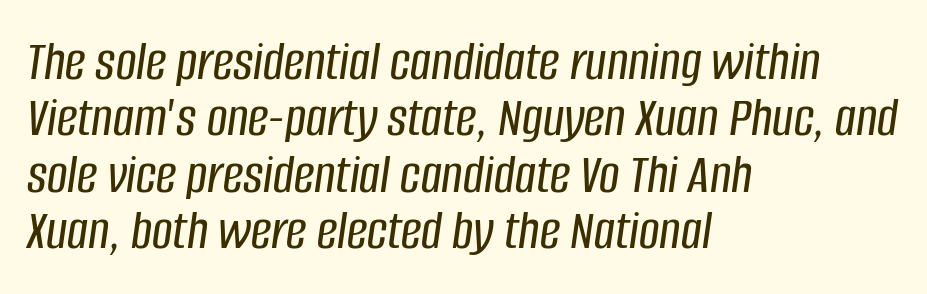
Observe the ordinary spacing: letters are neighbours, not strangers. Underlining? Definitely not there. Honestly, the rows look squashed on top of each other. You could not count columns in this text — the font is proportionally spaced.
